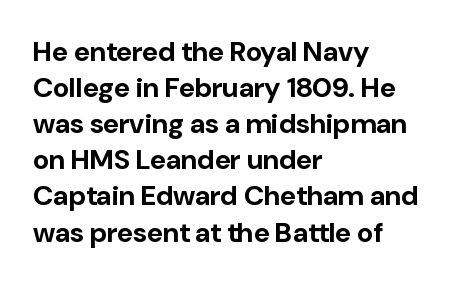
Q: Is the text bold? A: Yes.
Q: Is the text italic (slanted)? A: No, it is upright.
Q: Is the typeface a serif or a sans-serif typeface? A: Sans-serif.
Q: Is the text underlined? A: No.
Q: How is the paragraph aligned? A: Left-aligned.
Q: Is the spacing between letters normal or unusually wide? A: Normal.
Q: Is the spacing between lines tight, normal or loose? A: Normal.
Q: Width (condensed, normal, or wide)? A: Normal.
Q: Stroke contrast? A: Low.
Q: x-height? A: Medium.
Q: Monospaced? A: No.
